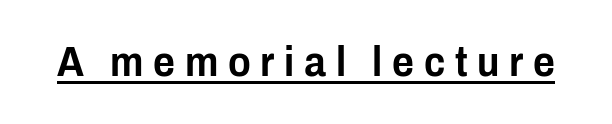
This rendering widens character spacing well past its baseline value. The face used here is a sans, in the tradition of grotesques and geometrics. Note the varied advance widths — an 'i' is clearly narrower than an 'm'. In terms of posture, this sample is upright.
